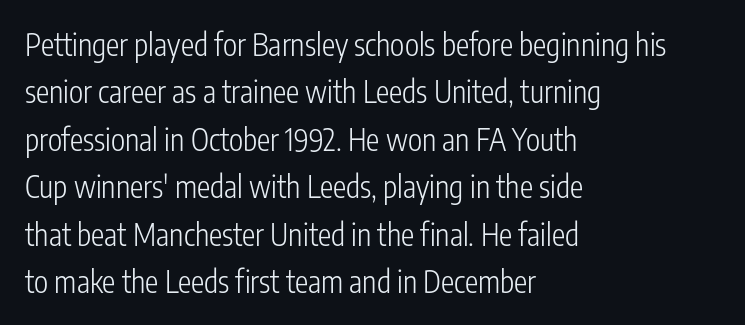
Check where the strokes stop: nothing finishes them off — pure sans. The baseline area is clear. Tall strokes in this sample are plumb rather than angled. Letters have the restrained weight of plain body copy at most. If you drew a ruler down the left edge, every line would touch it.
